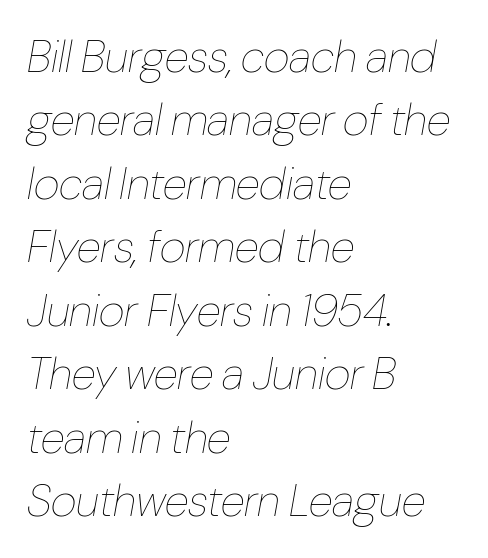
Q: Is the text bold? A: No.
Q: Is the text italic (slanted)? A: Yes, it leans right by about 10 degrees.
Q: Is the text underlined? A: No.
Q: How is the paragraph aligned? A: Left-aligned.
Q: Is the spacing between letters normal or unusually wide? A: Normal.
Q: Is the spacing between lines tight, normal or loose? A: Normal.
Q: Width (condensed, normal, or wide)? A: Condensed.
Q: Stroke contrast? A: Low.
Q: x-height? A: Medium.
Q: Monospaced? A: No.
